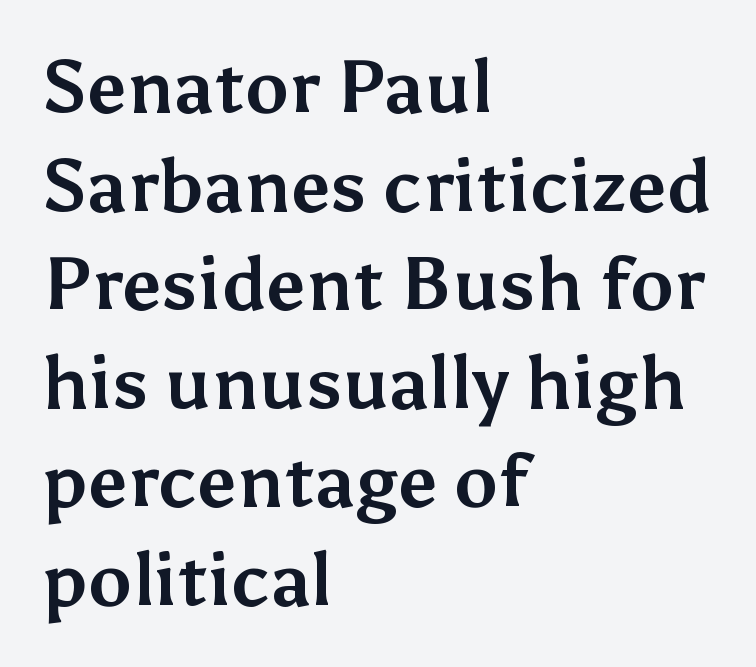
The image shows 73 px bold sans-serif type, upright; set left-aligned, normal line spacing (1.35x), normal letter spacing, not underlined; medium stroke contrast and a medium x-height.
